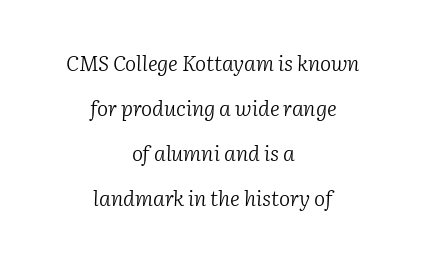
Summary of vertical rhythm: relaxed, with wide interline spacing. A typesetter would mark this as italic. Rule under the text: the space is simply empty. Glyph-to-glyph distance matches everyday printed text.
